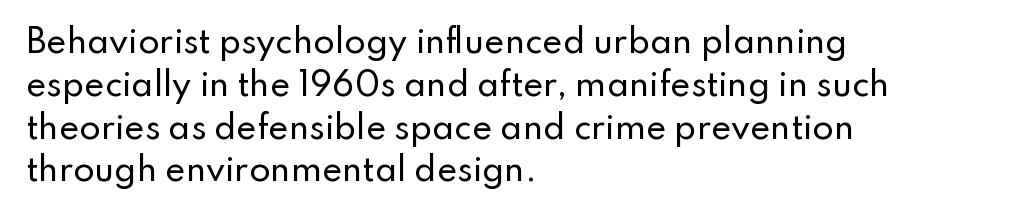
The image shows 31 px sans-serif type, upright; set left-aligned, normal line spacing (1.38x), normal letter spacing, not underlined; low stroke contrast and a small x-height.
